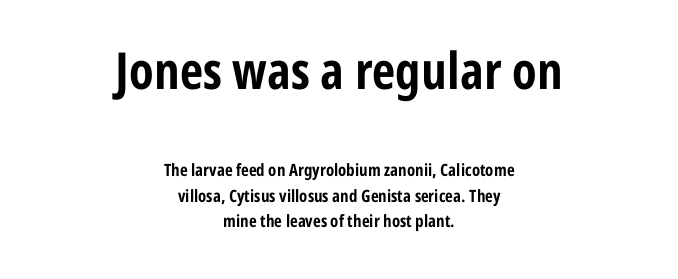
Nope, not italic — everything's standing straight. The rows are spaced the way most documents space them. Words float on clear page, feet unadorned. This sample is center-justified, so both line endings float freely. Think of a printed novel: that variable character pitch is what you see here. Students, note that the glyphs here touch the page at normal intervals.
